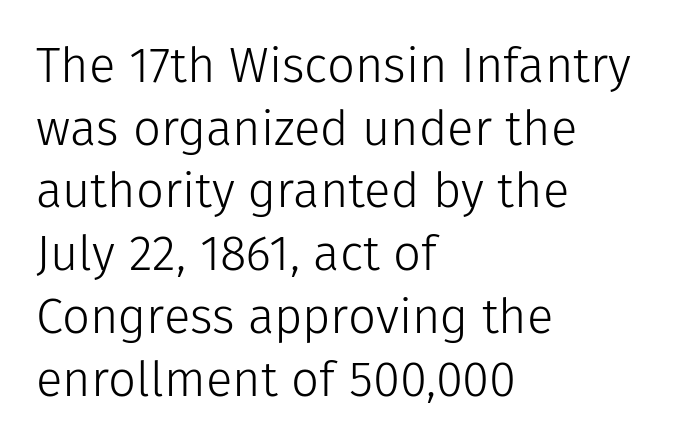
The image shows 49 px light sans-serif type, upright; set left-aligned, normal line spacing (1.28x), normal letter spacing, not underlined; low stroke contrast and a medium x-height.
